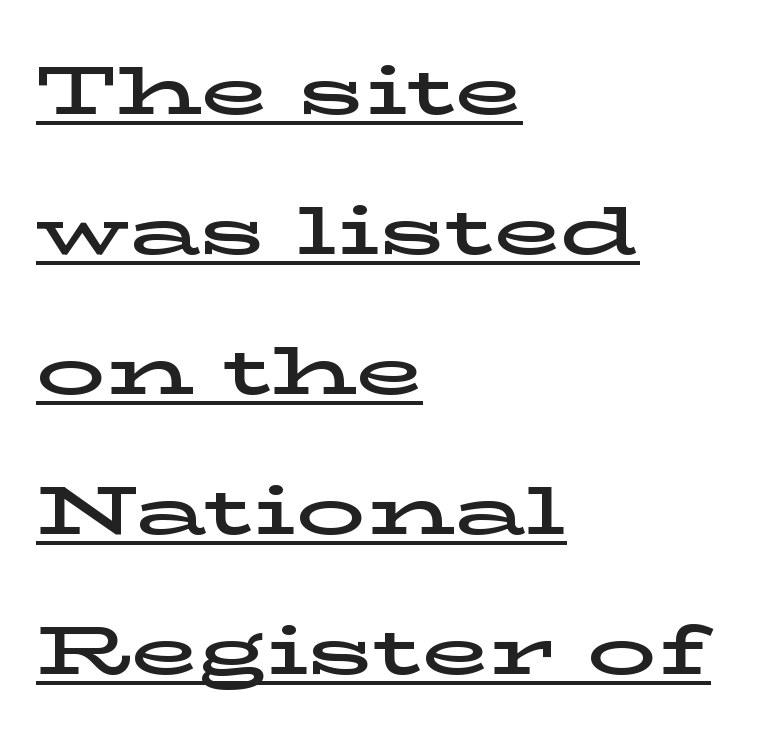
Q: Is the text italic (slanted)? A: No, it is upright.
Q: Is the typeface a serif or a sans-serif typeface? A: Serif.
Q: Is the text underlined? A: Yes.
Q: How is the paragraph aligned? A: Left-aligned.
Q: Is the spacing between letters normal or unusually wide? A: Normal.
Q: Is the spacing between lines tight, normal or loose? A: Loose.
Q: Width (condensed, normal, or wide)? A: Wide.
Q: Stroke contrast? A: Low.
Q: x-height? A: Medium.
Q: Monospaced? A: No.
